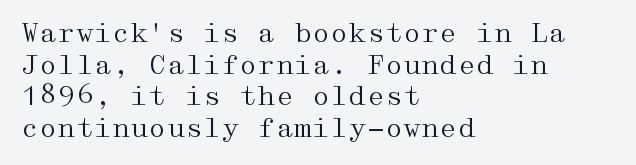
Nope, not italic — everything's standing straight. The font is comparable to plain body text, perhaps lighter. Inter-character spacing is left at the font's built-in metrics. The zone under the glyphs is completely vacant. These lines are set flush left with a ragged right edge.
